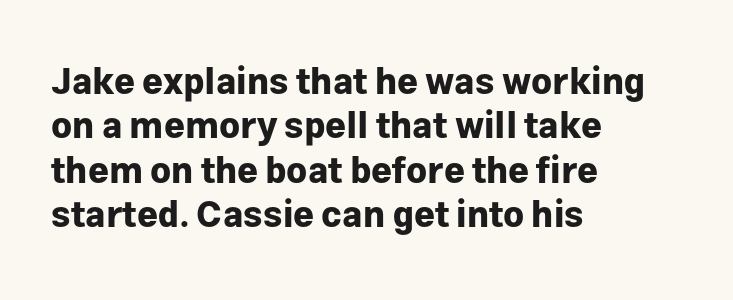
Q: Is the text bold? A: Yes.
Q: Is the text italic (slanted)? A: No, it is upright.
Q: Is the typeface a serif or a sans-serif typeface? A: Sans-serif.
Q: Is the text underlined? A: No.
Q: How is the paragraph aligned? A: Left-aligned.
Q: Is the spacing between letters normal or unusually wide? A: Normal.
Q: Width (condensed, normal, or wide)? A: Normal.
Q: Stroke contrast? A: Low.
Q: x-height? A: Medium.
Q: Monospaced? A: No.
